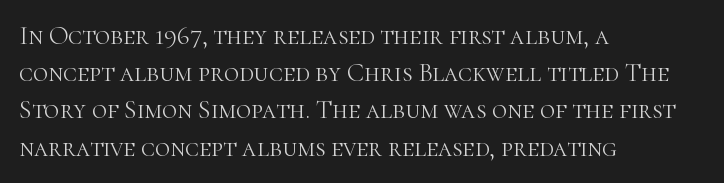
Q: Is the text bold? A: No.
Q: Is the text italic (slanted)? A: No, it is upright.
Q: Is the text underlined? A: No.
Q: How is the paragraph aligned? A: Left-aligned.
Q: Is the spacing between letters normal or unusually wide? A: Normal.
Q: Is the spacing between lines tight, normal or loose? A: Normal.
